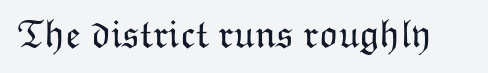
It's the straight-up-and-down kind of type. Spacing verdict: proportional, widths tailored to each character. Stems and bowls with no extra thickness — not bold. No extra tracking has been applied to these lines. Anything drawn beneath the words? Only blank space.
